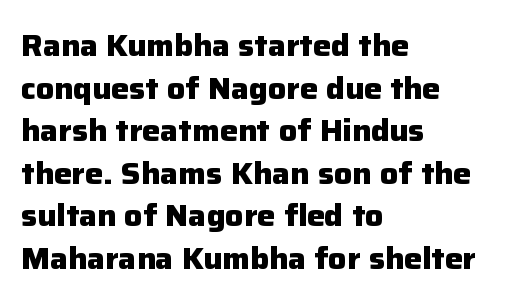
Q: Is the text bold? A: Yes.
Q: Is the text italic (slanted)? A: No, it is upright.
Q: Is the typeface a serif or a sans-serif typeface? A: Sans-serif.
Q: Is the text underlined? A: No.
Q: How is the paragraph aligned? A: Left-aligned.
Q: Is the spacing between letters normal or unusually wide? A: Normal.
Q: Is the spacing between lines tight, normal or loose? A: Normal.
Q: Width (condensed, normal, or wide)? A: Normal.
Q: Stroke contrast? A: Low.
Q: x-height? A: Medium.
Q: Monospaced? A: No.
